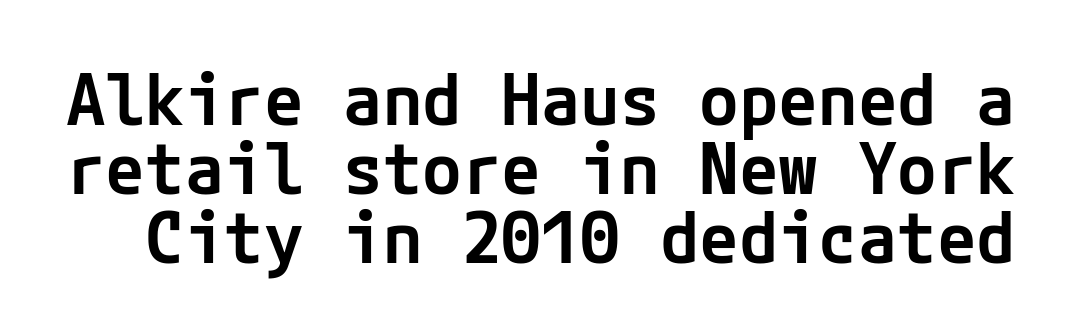
Q: Is the text bold? A: Semi-bold.
Q: Is the text italic (slanted)? A: No, it is upright.
Q: Is the typeface a serif or a sans-serif typeface? A: Sans-serif.
Q: Is the text underlined? A: No.
Q: Is the spacing between letters normal or unusually wide? A: Normal.
Q: Is the spacing between lines tight, normal or loose? A: Tight.
Q: Width (condensed, normal, or wide)? A: Normal.
Q: Stroke contrast? A: Low.
Q: x-height? A: Medium.
